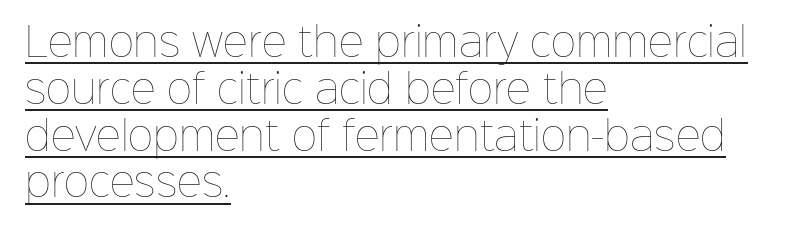
{"italic": "no", "bold": "no", "weight": "thin", "width": "normal", "stroke_contrast": "low", "x_height": "medium", "monospaced": "no", "underline": "yes", "align": "left", "line_spacing_ratio": 1.2, "letter_spacing": "normal", "letter_spacing_em": 0.0, "glyph_px": 39}
